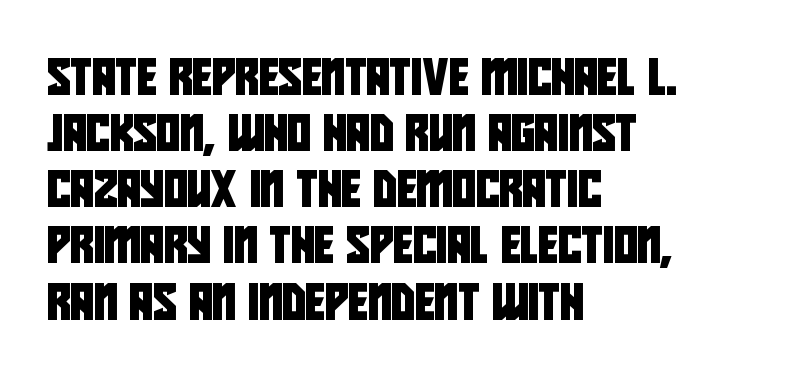
Character widths vary here, with narrow letters taking less room than wide ones. A typesetter would call this zero additional tracking. The rag falls on the right side of this text block. Does the type have serifs? No, each stem ends abruptly. If you measured baseline to baseline, you'd find a middling distance.
